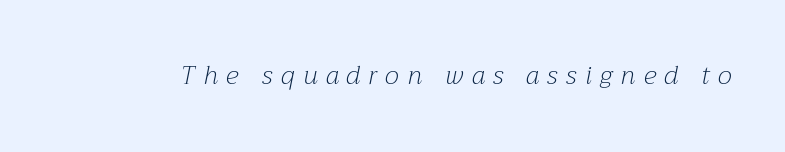
{"italic": "yes", "lean": "right", "slant_degrees": 12, "bold": "no", "underline": "no", "letter_spacing": "wide", "letter_spacing_em": 0.34, "glyph_px": 25}
